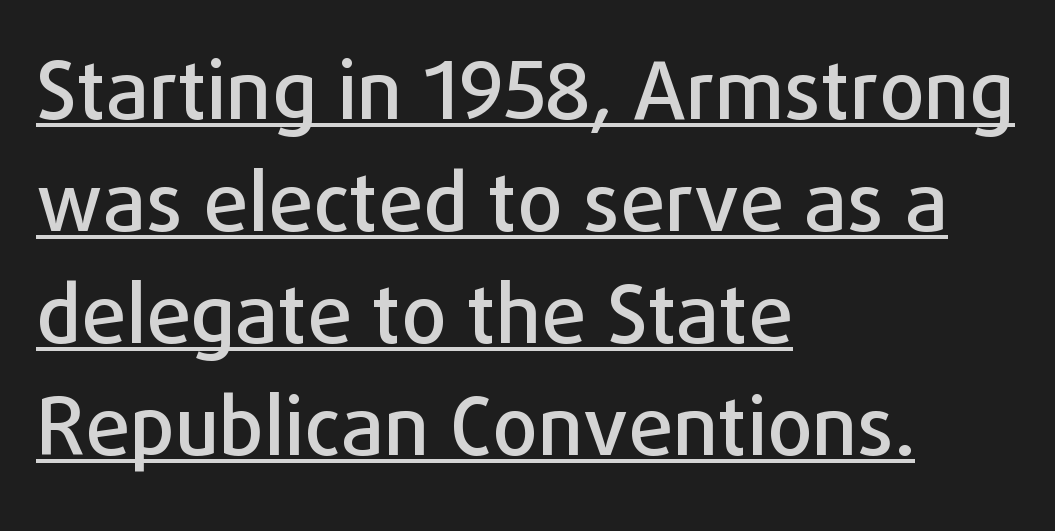
{"serif": "no", "italic": "no", "width": "normal", "stroke_contrast": "low", "x_height": "medium", "monospaced": "no", "underline": "yes", "align": "left", "line_spacing": "normal", "line_spacing_ratio": 1.4, "letter_spacing": "normal", "letter_spacing_em": 0.0, "glyph_px": 80}
